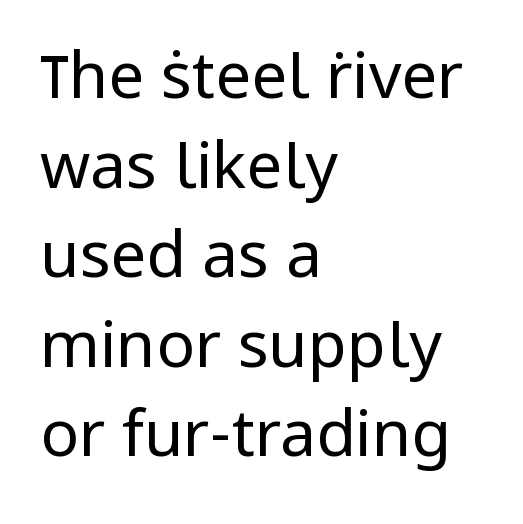
{"serif": "no", "italic": "no", "bold": "no", "weight": "regular", "width": "normal", "stroke_contrast": "low", "x_height": "medium", "monospaced": "no", "underline": "no", "align": "left", "line_spacing": "normal", "line_spacing_ratio": 1.4, "letter_spacing": "normal", "letter_spacing_em": 0.0, "glyph_px": 64}
